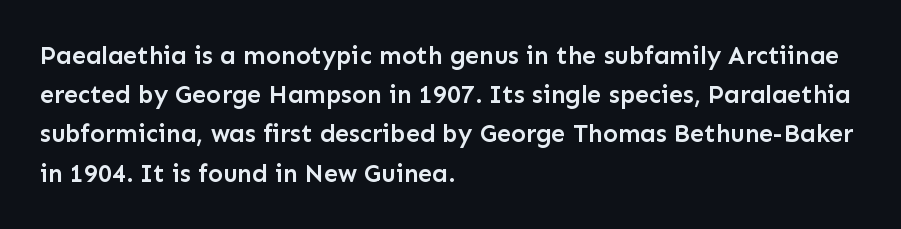
Q: Is the text bold? A: Semi-bold.
Q: Is the text italic (slanted)? A: No, it is upright.
Q: Is the text underlined? A: No.
Q: How is the paragraph aligned? A: Left-aligned.
Q: Is the spacing between letters normal or unusually wide? A: Normal.
Q: Is the spacing between lines tight, normal or loose? A: Normal.
